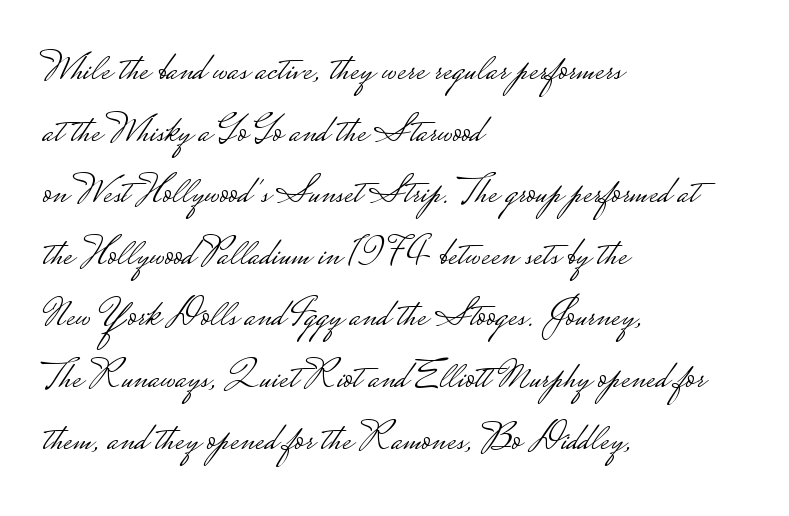
Each line starts at the same left margin while the right side varies. Is this a fixed-width face? No — the glyphs have proportional, varying widths. Is the stroke heavy? The answer is a plain regular-or-lighter. Letterform terminals end flat and unadorned throughout the passage. What stands out about the letter spacing? Nothing — it is the standard amount. A typesetter would call this leading conventional body-copy spacing.
